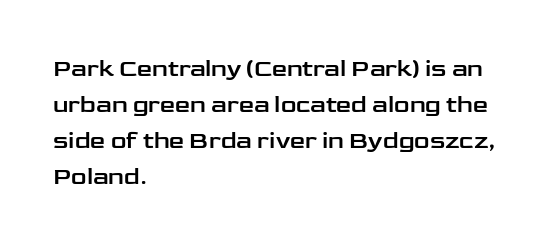
The image shows 24 px text type, upright; set left-aligned, normal line spacing (1.5x), normal letter spacing, not underlined.
